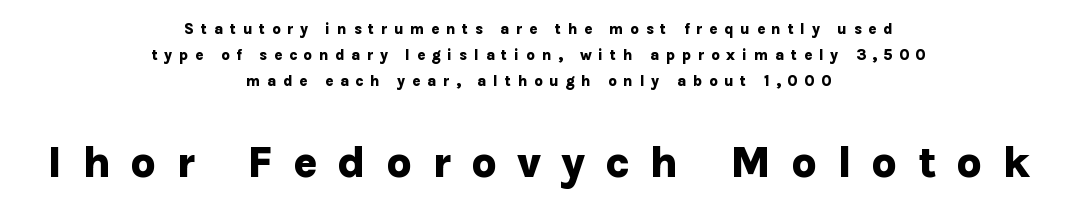
{"serif": "no", "italic": "no", "bold": "yes", "weight": "bold", "width": "normal", "stroke_contrast": "low", "x_height": "medium", "monospaced": "no", "underline": "no", "align": "center", "line_spacing_ratio": 1.75, "letter_spacing": "wide", "letter_spacing_em": 0.44, "larger_block": "second", "size_ratio": 3.0, "glyph_px": 45}
